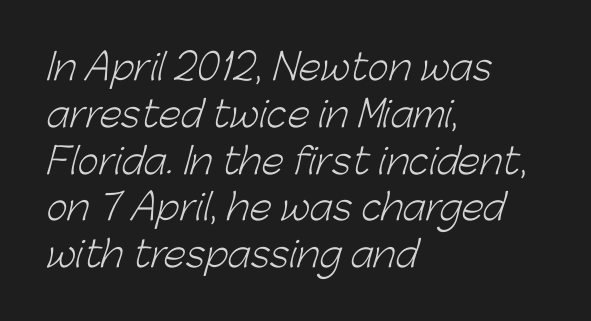
{"serif": "no", "bold": "no", "weight": "light", "width": "normal", "stroke_contrast": "low", "x_height": "medium", "monospaced": "no", "underline": "no", "align": "left", "line_spacing": "normal", "line_spacing_ratio": 1.3, "letter_spacing": "normal", "letter_spacing_em": 0.0, "glyph_px": 36}
